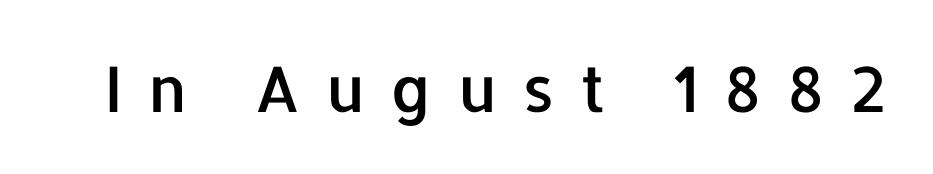
The image shows 63 px sans-serif type, upright; set unusually wide letter spacing (+0.4 em), not underlined; low stroke contrast and a medium x-height.
